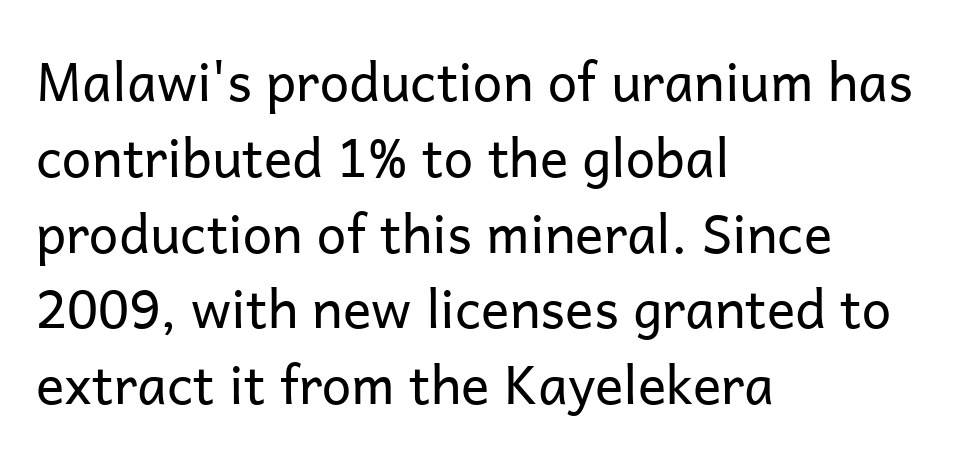
Q: Is the text bold? A: No.
Q: Is the text italic (slanted)? A: No, it is upright.
Q: Is the typeface a serif or a sans-serif typeface? A: Sans-serif.
Q: Is the text underlined? A: No.
Q: How is the paragraph aligned? A: Left-aligned.
Q: Is the spacing between letters normal or unusually wide? A: Normal.
Q: Is the spacing between lines tight, normal or loose? A: Normal.
Q: Width (condensed, normal, or wide)? A: Normal.
Q: Stroke contrast? A: Low.
Q: x-height? A: Medium.
Q: Monospaced? A: No.
